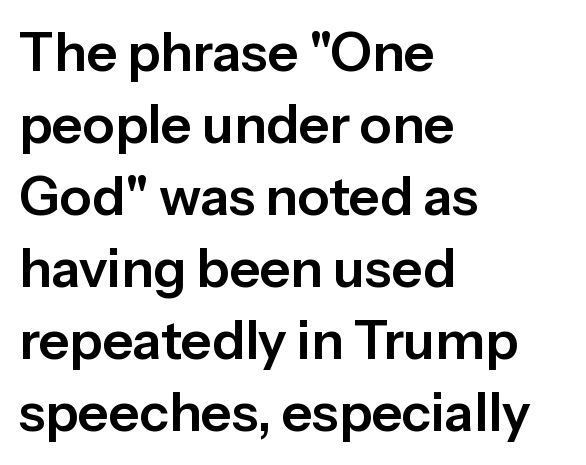
The image shows 53 px sans-serif type, upright; set left-aligned, normal line spacing (1.36x), normal letter spacing, not underlined; low stroke contrast and a medium x-height.
